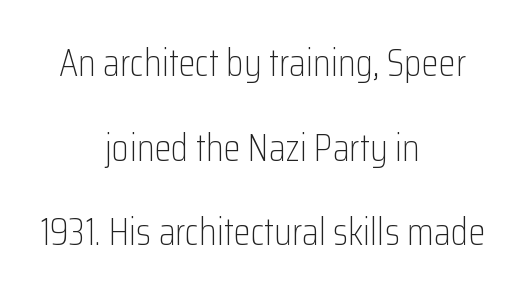
{"serif": "no", "italic": "no", "bold": "no", "weight": "light", "width": "condensed", "stroke_contrast": "low", "x_height": "medium", "monospaced": "no", "underline": "no", "align": "center", "line_spacing": "loose", "line_spacing_ratio": 2.17, "letter_spacing": "normal", "letter_spacing_em": 0.0, "glyph_px": 39}
